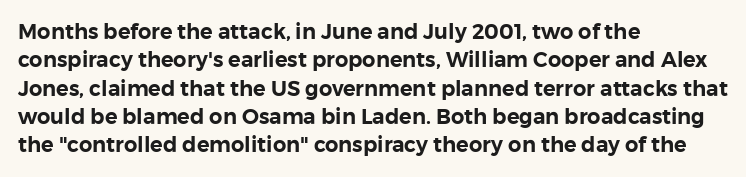
{"italic": "no", "underline": "no", "align": "left", "line_spacing": "normal", "line_spacing_ratio": 1.35, "letter_spacing": "normal", "letter_spacing_em": 0.0, "glyph_px": 21}
